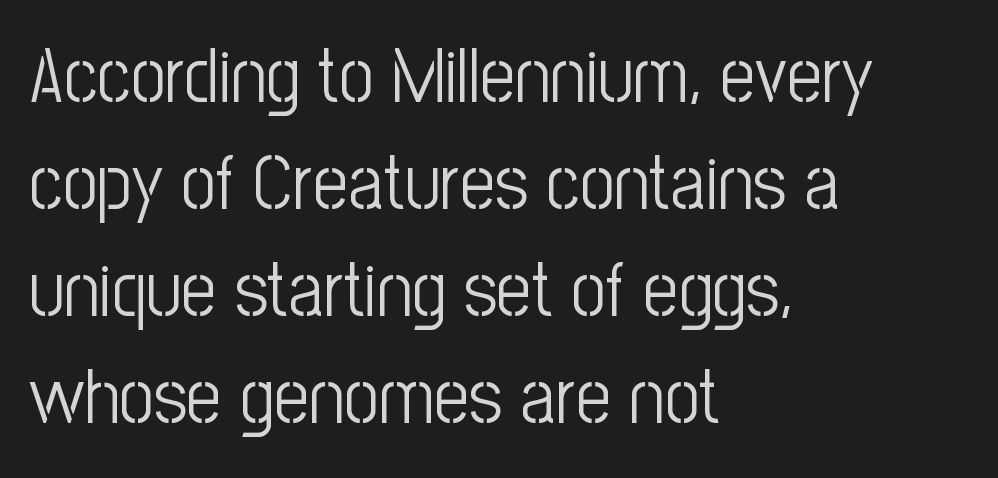
{"serif": "no", "italic": "no", "bold": "no", "weight": "light", "width": "condensed", "stroke_contrast": "low", "x_height": "medium", "monospaced": "no", "underline": "no", "align": "left", "line_spacing": "normal", "line_spacing_ratio": 1.39, "letter_spacing": "normal", "letter_spacing_em": 0.0, "glyph_px": 77}
